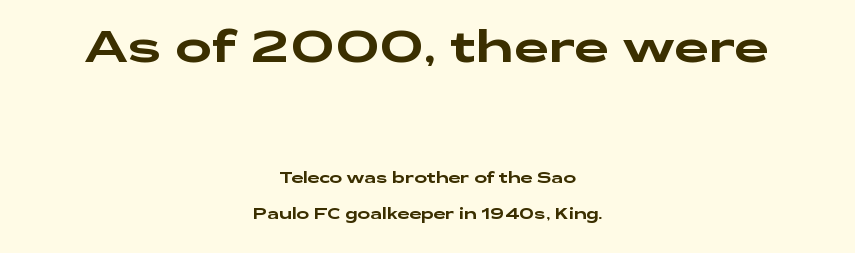
Q: Is the text italic (slanted)? A: No, it is upright.
Q: Is the typeface a serif or a sans-serif typeface? A: Sans-serif.
Q: Is the text underlined? A: No.
Q: How is the paragraph aligned? A: Centered.
Q: Is the spacing between letters normal or unusually wide? A: Normal.
Q: Is the spacing between lines tight, normal or loose? A: Loose.
Q: Which block of text is set in a larger size, the first (top) or the second (bottom)? A: The first (top) one.
Q: Width (condensed, normal, or wide)? A: Wide.
Q: Stroke contrast? A: Low.
Q: x-height? A: Medium.
Q: Monospaced? A: No.
